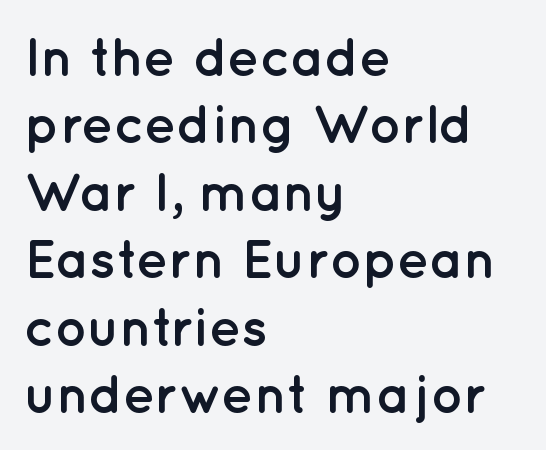
Vertical strokes here are truly vertical. These lines keep a tight, regular rhythm from letter to letter. Caption: multi-line text, flush left, ragged right. Serifs: no, the terminals of the letterforms are clean. Leading matches the norm, producing a regular column.
